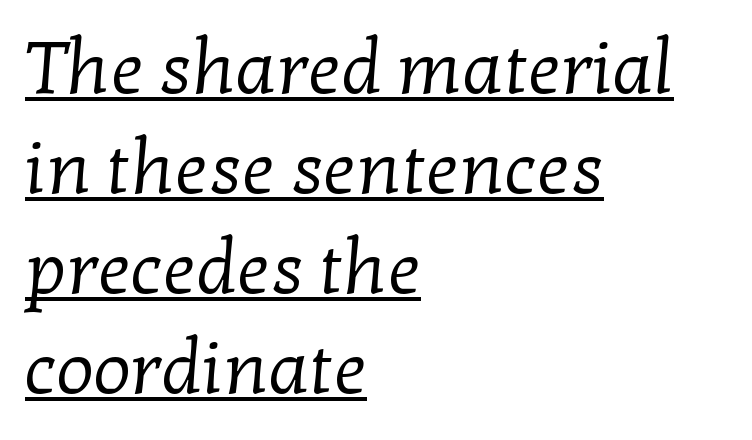
Summary of weight: not heavy and not bold. Check the space under the baseline: a stroke is drawn there. The letterforms sit shoulder to shoulder at normal distance. Serif or sans? Serif — the stroke terminals have little feet. You could not count columns in this text — the font is proportionally spaced.
